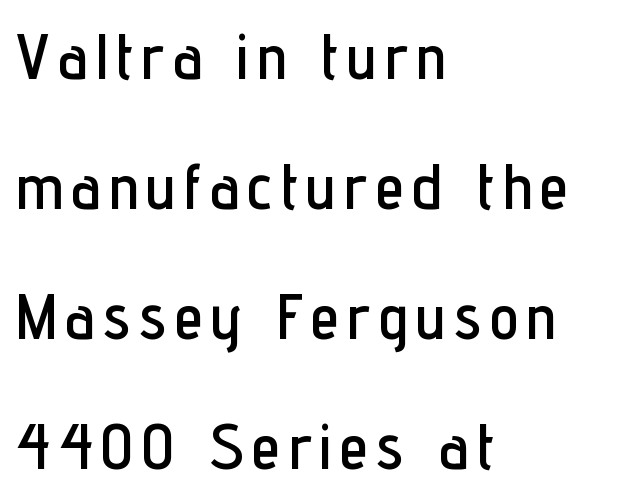
Q: Is the text italic (slanted)? A: No, it is upright.
Q: Is the typeface a serif or a sans-serif typeface? A: Sans-serif.
Q: Is the text underlined? A: No.
Q: How is the paragraph aligned? A: Left-aligned.
Q: Is the spacing between lines tight, normal or loose? A: Loose.
Q: Width (condensed, normal, or wide)? A: Condensed.
Q: Stroke contrast? A: Low.
Q: x-height? A: Medium.
Q: Monospaced? A: No.
